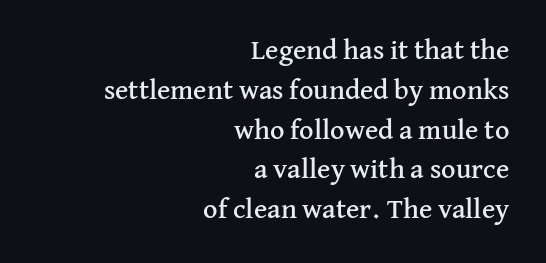
{"serif": "yes", "italic": "no", "width": "normal", "stroke_contrast": "medium", "x_height": "medium", "monospaced": "no", "underline": "no", "align": "right", "line_spacing": "normal", "line_spacing_ratio": 1.42, "letter_spacing": "normal", "letter_spacing_em": 0.0, "glyph_px": 28}
